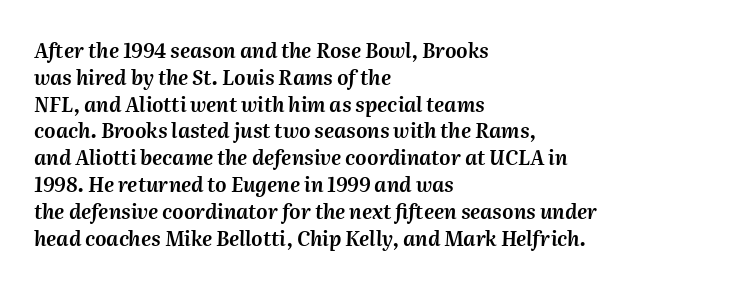
Q: Is the text italic (slanted)? A: Yes, it leans right by about 2 degrees.
Q: Is the text underlined? A: No.
Q: How is the paragraph aligned? A: Left-aligned.
Q: Is the spacing between letters normal or unusually wide? A: Normal.
Q: Is the spacing between lines tight, normal or loose? A: Normal.
